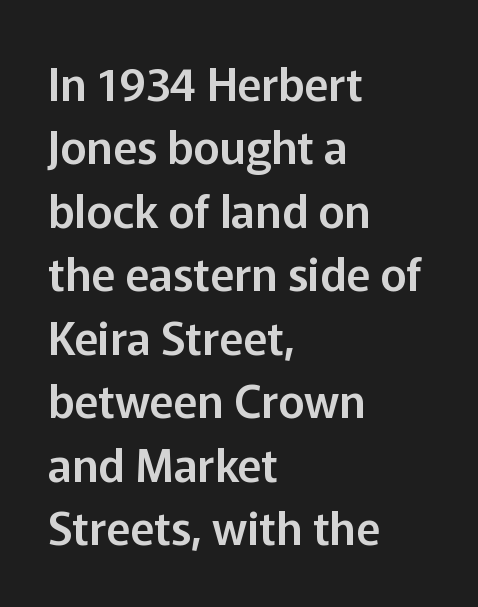
Q: Is the text italic (slanted)? A: No, it is upright.
Q: Is the typeface a serif or a sans-serif typeface? A: Sans-serif.
Q: Is the text underlined? A: No.
Q: How is the paragraph aligned? A: Left-aligned.
Q: Is the spacing between letters normal or unusually wide? A: Normal.
Q: Is the spacing between lines tight, normal or loose? A: Normal.
Q: Width (condensed, normal, or wide)? A: Normal.
Q: Stroke contrast? A: Low.
Q: x-height? A: Medium.
Q: Monospaced? A: No.
